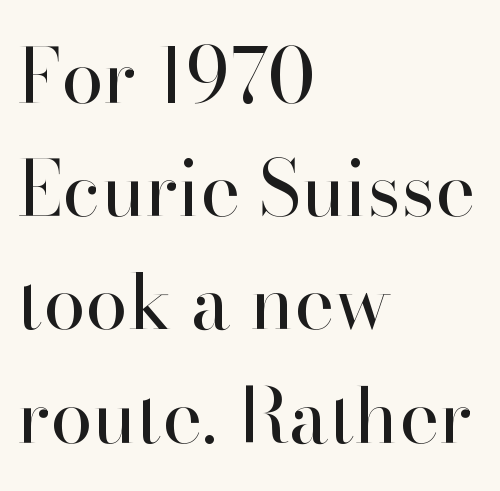
The image shows 76 px regular-weight serif type, upright; set left-aligned, normal line spacing (1.49x), normal letter spacing, not underlined; high stroke contrast and a small x-height.
